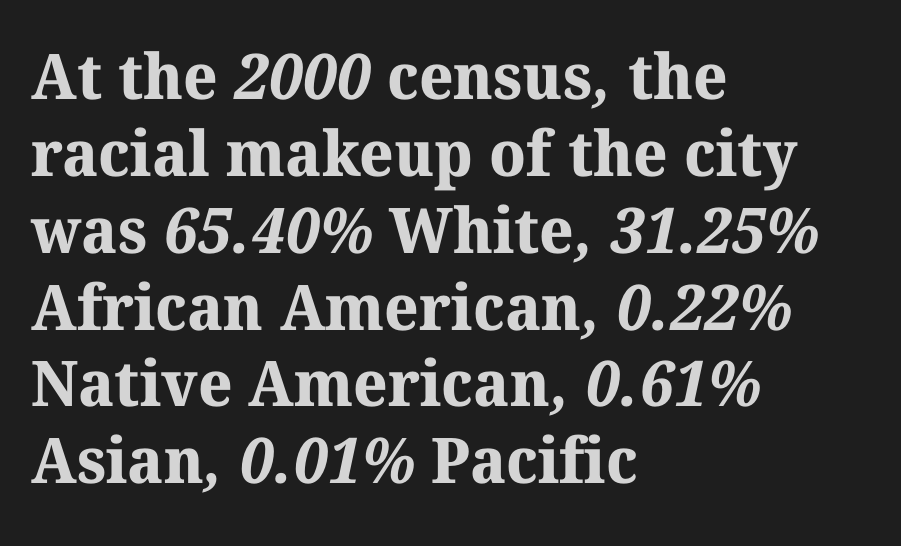
Q: Is the text bold? A: Yes.
Q: Is the typeface a serif or a sans-serif typeface? A: Serif.
Q: Is the text underlined? A: No.
Q: How is the paragraph aligned? A: Left-aligned.
Q: Is the spacing between letters normal or unusually wide? A: Normal.
Q: Width (condensed, normal, or wide)? A: Normal.
Q: Stroke contrast? A: Medium.
Q: x-height? A: Medium.
Q: Monospaced? A: No.
